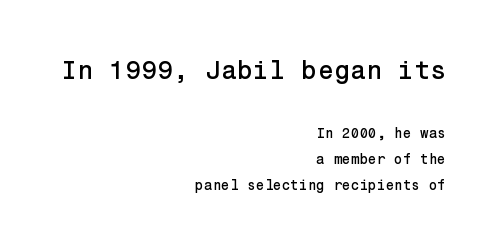
Q: Is the text italic (slanted)? A: No, it is upright.
Q: Is the text underlined? A: No.
Q: How is the paragraph aligned? A: Right-aligned.
Q: Is the spacing between letters normal or unusually wide? A: Normal.
Q: Which block of text is set in a larger size, the first (top) or the second (bottom)? A: The first (top) one.
